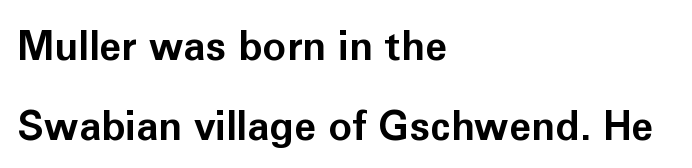
{"serif": "no", "italic": "no", "bold": "yes", "weight": "bold", "width": "normal", "stroke_contrast": "low", "x_height": "medium", "monospaced": "no", "underline": "no", "align": "left", "line_spacing": "loose", "line_spacing_ratio": 1.99, "letter_spacing": "normal", "letter_spacing_em": 0.0, "glyph_px": 40}
